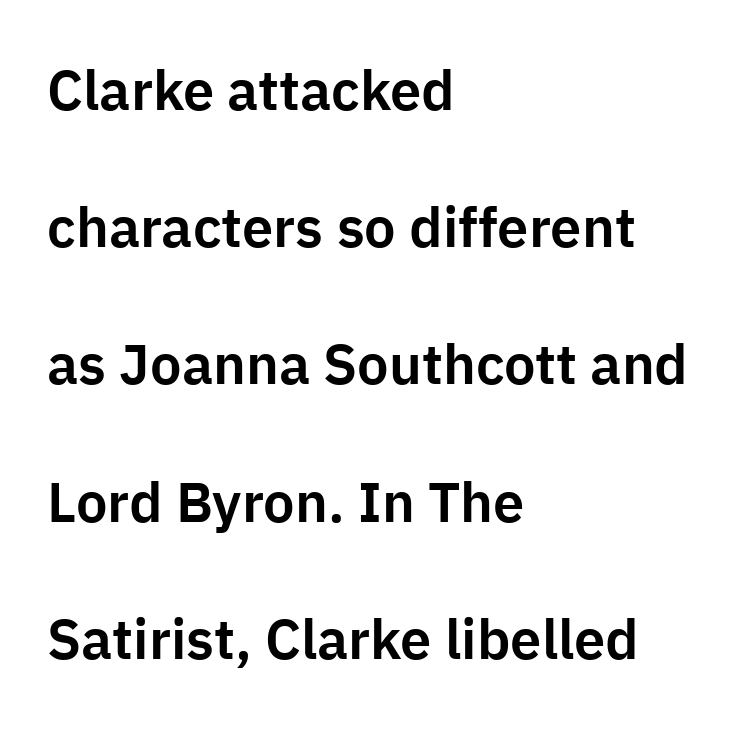
The image shows 56 px sans-serif type, upright; set left-aligned, loose line spacing (2.45x), normal letter spacing, not underlined; low stroke contrast and a medium x-height.
